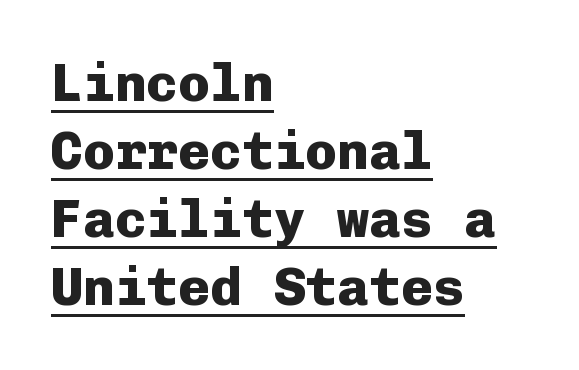
Q: Is the text bold? A: Yes.
Q: Is the text italic (slanted)? A: No, it is upright.
Q: Is the typeface a serif or a sans-serif typeface? A: Sans-serif.
Q: Is the text underlined? A: Yes.
Q: How is the paragraph aligned? A: Left-aligned.
Q: Is the spacing between letters normal or unusually wide? A: Normal.
Q: Is the spacing between lines tight, normal or loose? A: Normal.
Q: Width (condensed, normal, or wide)? A: Normal.
Q: Stroke contrast? A: Low.
Q: x-height? A: Medium.
Q: Monospaced? A: Yes.
